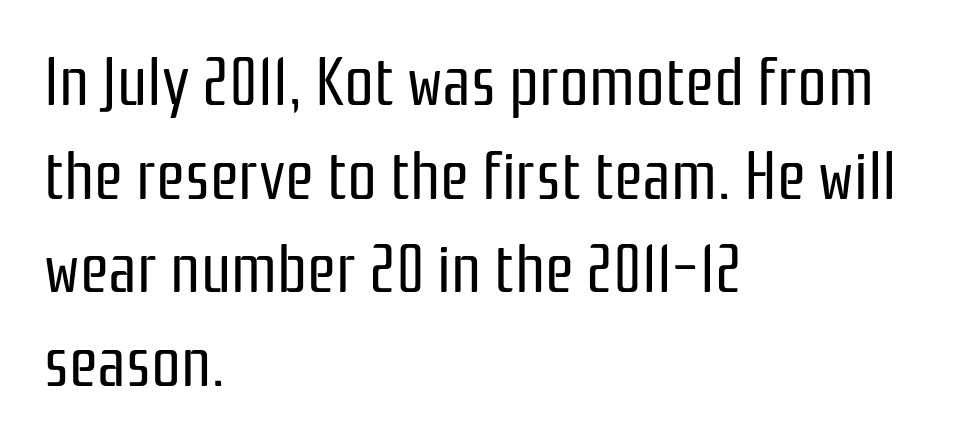
The passage shown has conventional tracking throughout. The area under the type is left untouched. Is the stroke heavy? The answer is a plain regular-or-lighter. Italic? Not at all — the glyphs are vertical. Letterform terminals end flat and unadorned throughout the passage. Varying glyph widths throughout — classic text-font behaviour.
